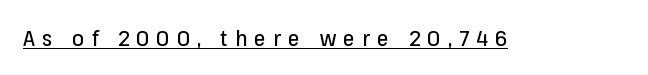
The image shows 21 px text type, upright; set unusually wide letter spacing (+0.35 em), underlined.
